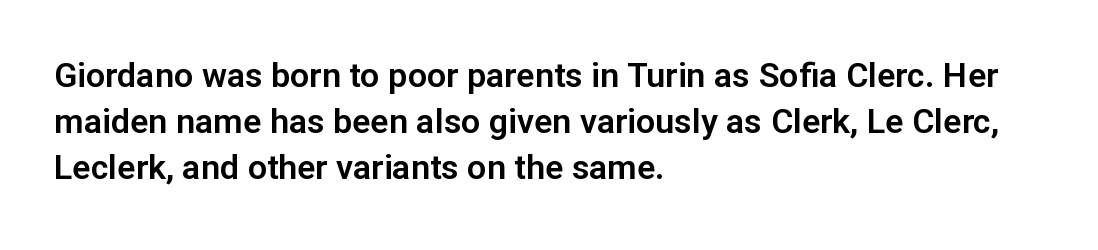
{"serif": "no", "italic": "no", "width": "normal", "stroke_contrast": "low", "x_height": "medium", "monospaced": "no", "underline": "no", "align": "left", "line_spacing": "normal", "line_spacing_ratio": 1.35, "letter_spacing": "normal", "letter_spacing_em": 0.0, "glyph_px": 34}
